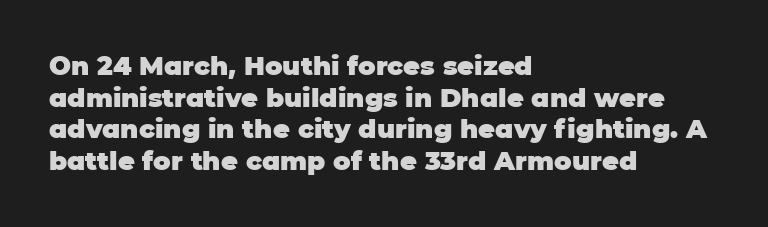
{"italic": "no", "bold": "yes", "underline": "no", "align": "left", "line_spacing_ratio": 1.22, "letter_spacing": "normal", "letter_spacing_em": 0.0, "glyph_px": 26}
